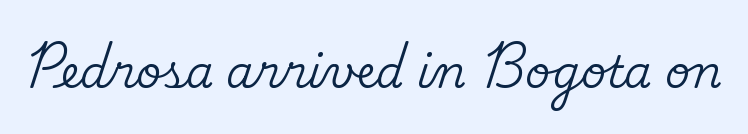
The passage shown is typed in a proportional face where columns would drift. In terms of letterspacing, this is plain default setting. Check the space under the baseline: it is left empty.
